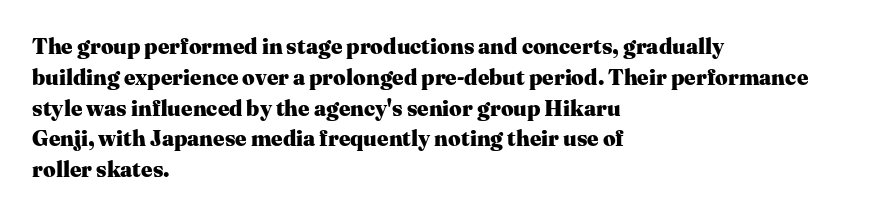
The image shows 22 px bold type, upright; set left-aligned, normal line spacing (1.4x), normal letter spacing, not underlined.
